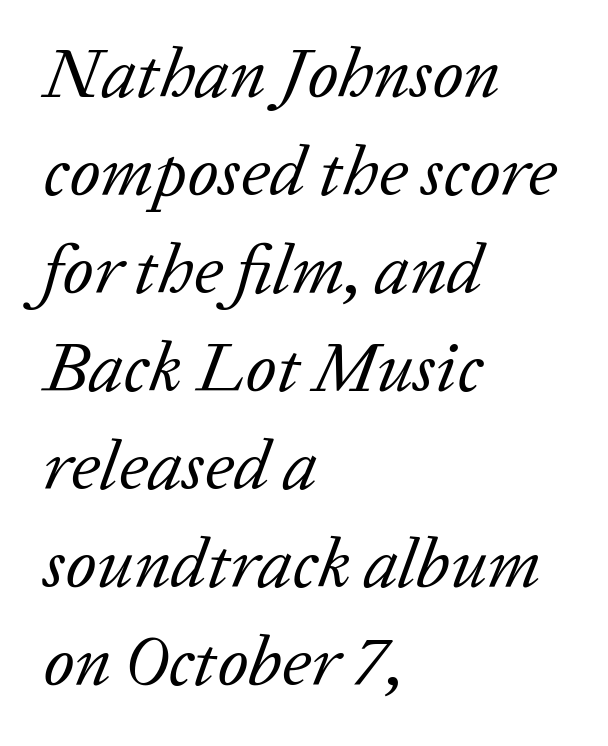
Spacing verdict: proportional, widths tailored to each character. In terms of letterspacing, this is plain default setting. The paragraph shown leans on its left margin. Check where the strokes stop: tiny serifs finish them off. Rows of type keep a routine distance in the vertical direction. Rendered with sloped, italic letterforms.
